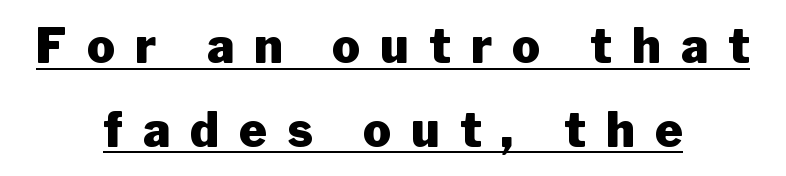
The image shows 47 px heavy sans-serif type, upright; set centered, line spacing 1.78x, unusually wide letter spacing (+0.43 em), underlined; low stroke contrast and a medium x-height.
